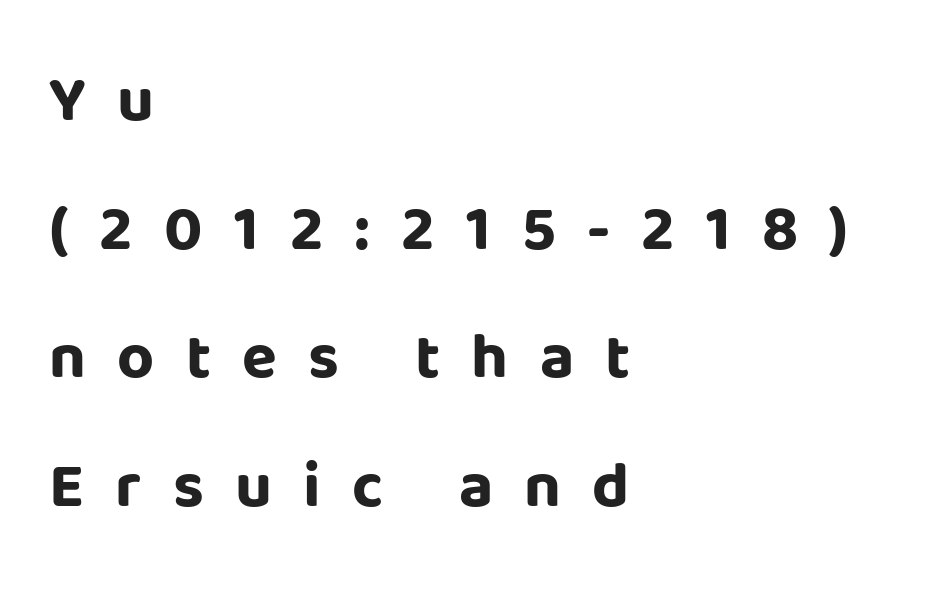
The image shows 64 px bold sans-serif type, upright; set left-aligned, loose line spacing (2.01x), unusually wide letter spacing (+0.49 em), not underlined; low stroke contrast and a large x-height.
